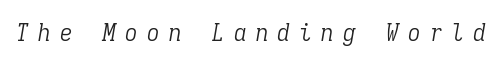
The cut favours lightness, reaching ordinary text weight at its darkest. Characters follow at a spacing far wider than the type designer built in. Check the space under the baseline: it is left empty. Tall strokes in this sample are angled rather than plumb.
